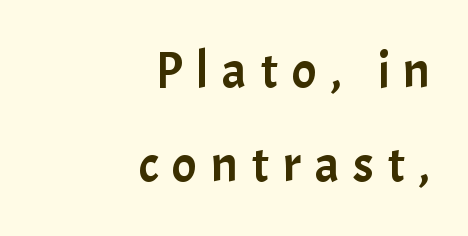
A bare baseline throughout the passage. Classification — sans serif. Here the designer chose a conventional face with non-uniform glyph widths. There is plenty of visible air inserted between adjacent glyphs. Compared with a flush-left layout, this one pins lines to the opposite, right side. Ascenders rise straight up at ninety degrees.
